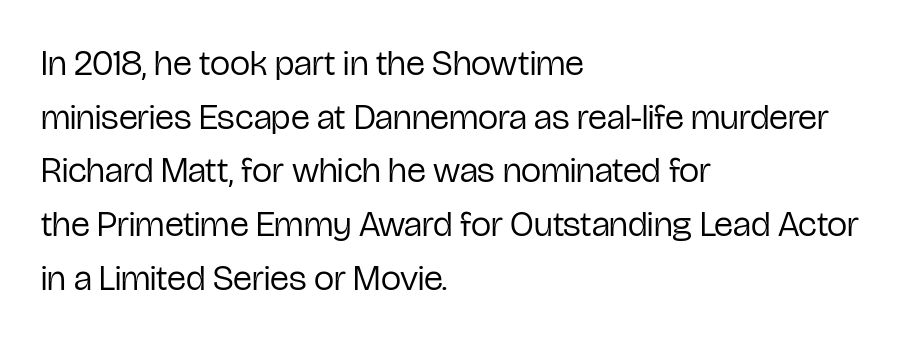
{"serif": "no", "italic": "no", "bold": "no", "weight": "regular", "width": "condensed", "stroke_contrast": "low", "x_height": "medium", "monospaced": "no", "underline": "no", "align": "left", "line_spacing": "normal", "line_spacing_ratio": 1.49, "letter_spacing": "normal", "letter_spacing_em": 0.0, "glyph_px": 36}
